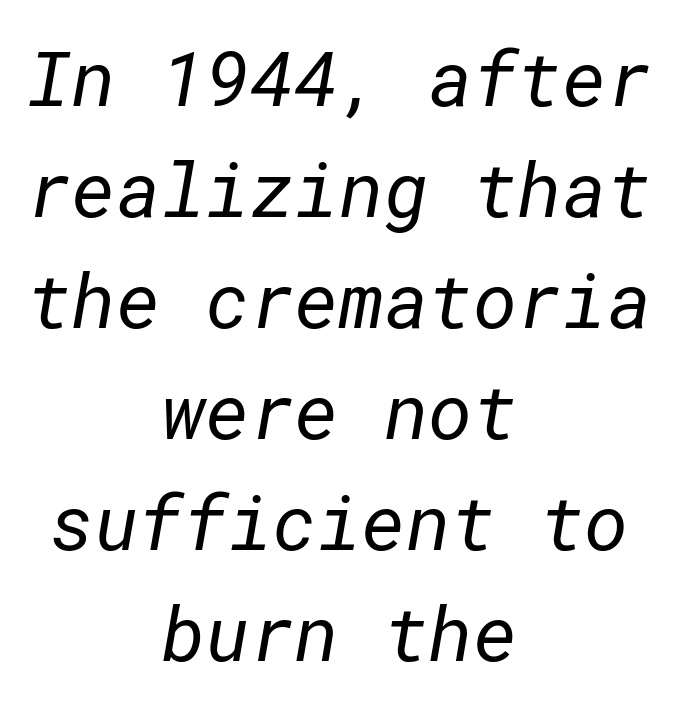
The glyphs are unaccompanied by any horizontal stroke below them. Each letter's strokes conclude bluntly, with no projecting serifs. Look at the tracking — it's just the regular setting, nothing added. Layout note: lines centered.
